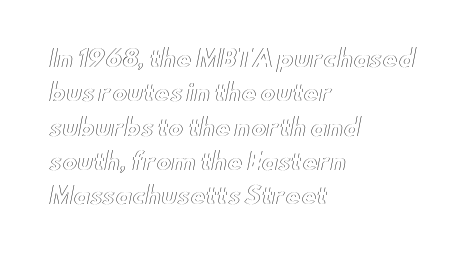
If you drew a ruler down the left edge, every line would touch it. Any mark beneath the type? The region is blank. Vertical spacing — default.
